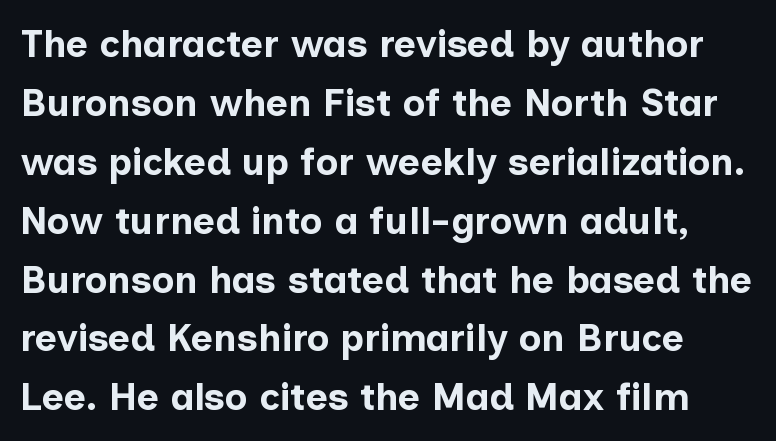
Q: Is the text bold? A: Yes.
Q: Is the text italic (slanted)? A: No, it is upright.
Q: Is the typeface a serif or a sans-serif typeface? A: Sans-serif.
Q: Is the text underlined? A: No.
Q: Is the spacing between letters normal or unusually wide? A: Normal.
Q: Is the spacing between lines tight, normal or loose? A: Normal.
Q: Width (condensed, normal, or wide)? A: Normal.
Q: Stroke contrast? A: Low.
Q: x-height? A: Medium.
Q: Monospaced? A: No.
